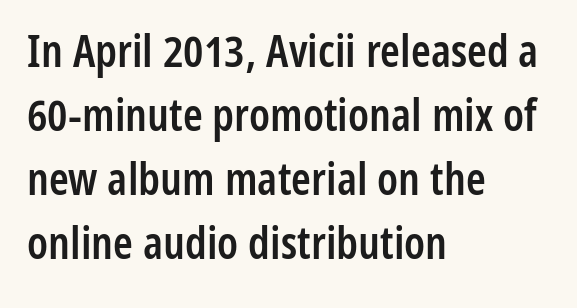
Q: Is the text bold? A: Semi-bold.
Q: Is the text italic (slanted)? A: No, it is upright.
Q: Is the typeface a serif or a sans-serif typeface? A: Sans-serif.
Q: Is the text underlined? A: No.
Q: How is the paragraph aligned? A: Left-aligned.
Q: Is the spacing between letters normal or unusually wide? A: Normal.
Q: Is the spacing between lines tight, normal or loose? A: Normal.
Q: Width (condensed, normal, or wide)? A: Condensed.
Q: Stroke contrast? A: Low.
Q: x-height? A: Medium.
Q: Monospaced? A: No.
